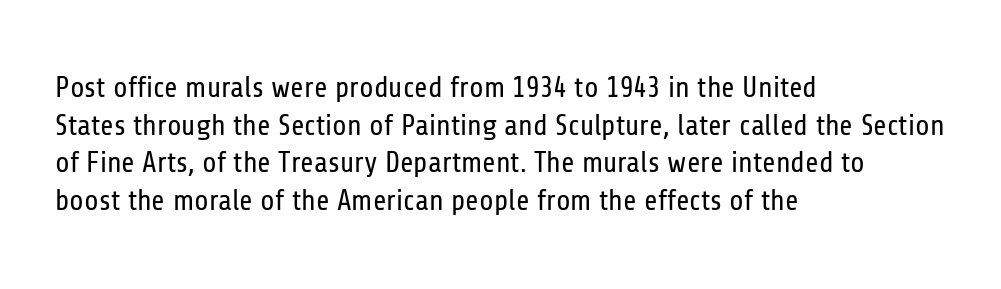
The tracking reads as untouched default to a designer's eye. Stems and bowls with no extra thickness — not bold. Think of a printed novel: that variable character pitch is what you see here. Rendered with straight, roman letterforms.
